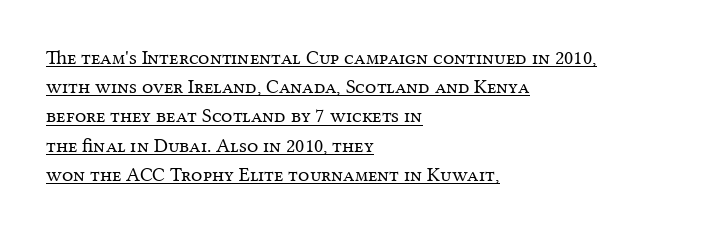
This rendering uses left alignment, leaving the right contour irregular. Nothing unusual about the tracking: characters are spaced as the font intends. A baseline rule has been typeset under these characters. The typography opts for an upright posture over an oblique one.
